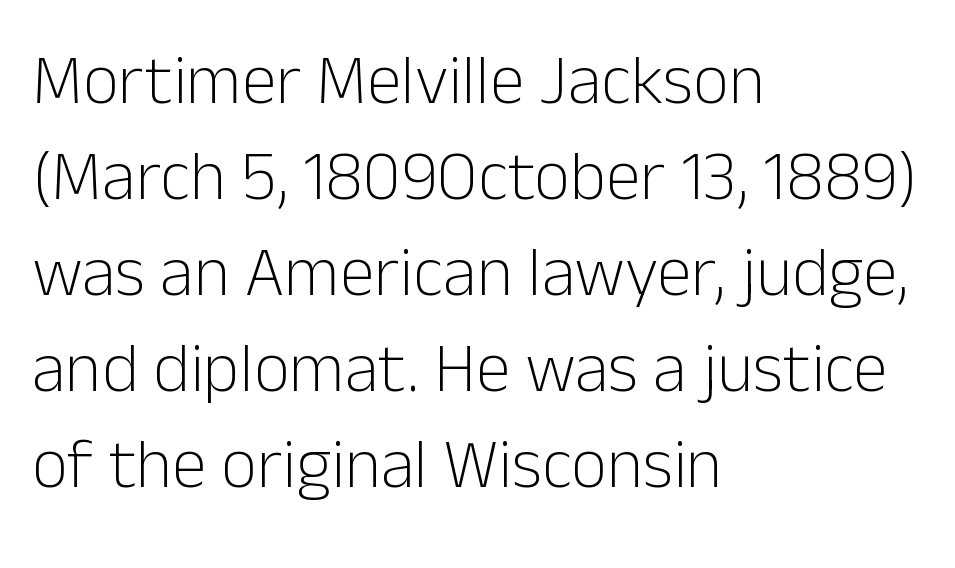
Think of a printed novel: that variable character pitch is what you see here. Leading matches the norm, producing a regular column. Descenders are the only things crossing below the line. The setting favours the left margin, as ordinary paragraphs usually do. Notice how the stems are strictly vertical — no italics here. Check where the strokes stop: nothing finishes them off — pure sans.
